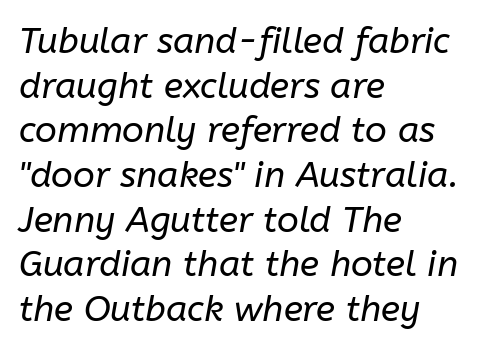
Q: Is the text bold? A: No.
Q: Is the text italic (slanted)? A: Yes, it leans right by about 10 degrees.
Q: Is the text underlined? A: No.
Q: How is the paragraph aligned? A: Left-aligned.
Q: Is the spacing between letters normal or unusually wide? A: Normal.
Q: Width (condensed, normal, or wide)? A: Normal.
Q: Stroke contrast? A: Low.
Q: x-height? A: Medium.
Q: Monospaced? A: No.
